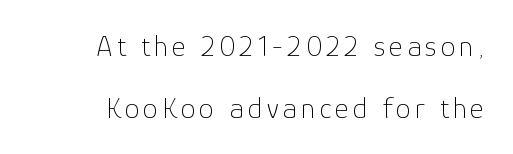
Q: Is the text bold? A: No.
Q: Is the text italic (slanted)? A: No, it is upright.
Q: Is the typeface a serif or a sans-serif typeface? A: Sans-serif.
Q: Is the text underlined? A: No.
Q: Is the spacing between lines tight, normal or loose? A: Loose.
Q: Width (condensed, normal, or wide)? A: Normal.
Q: Stroke contrast? A: Low.
Q: x-height? A: Medium.
Q: Monospaced? A: No.
